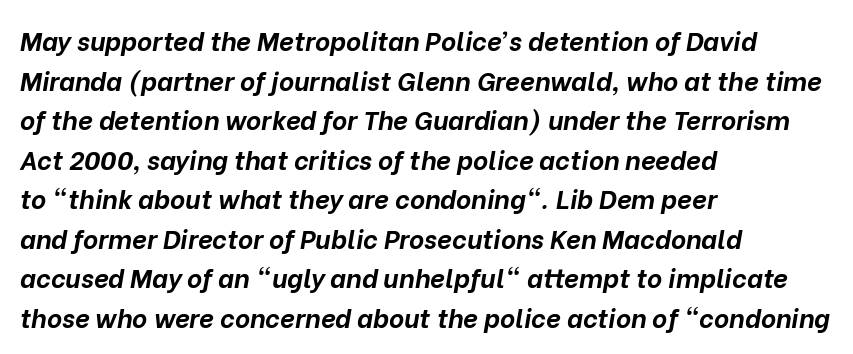
The image shows 26 px bold type, italic (leaning right); set left-aligned, normal line spacing (1.52x), normal letter spacing, not underlined.
